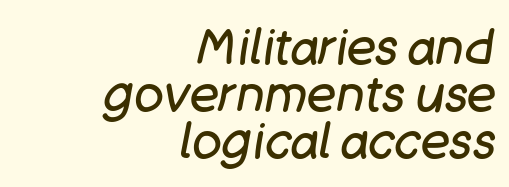
Quick note: underline off. Varying glyph widths throughout — classic text-font behaviour. Reading down the block, your eye finds every line finishing at a fixed right position. The letterforms sit shoulder to shoulder at normal distance.
